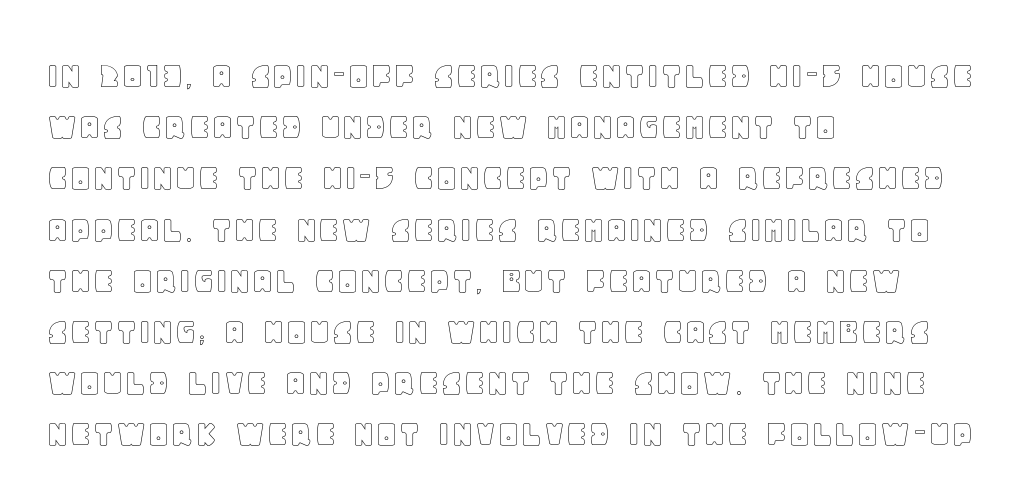
The type sits square on the baseline with zero lean. The tracking reads as untouched default to a designer's eye. In terms of leading, this rendering sits right in the middle. The space directly below the letters is spotless.
